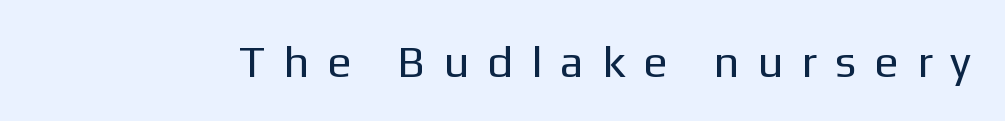
The image shows 45 px regular-weight sans-serif type, upright; set unusually wide letter spacing (+0.4 em), not underlined; low stroke contrast and a medium x-height.
